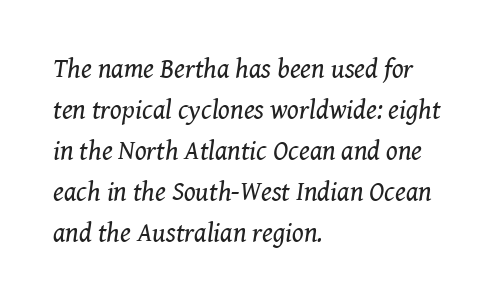
{"italic": "yes", "lean": "right", "slant_degrees": 8, "bold": "no", "underline": "no", "align": "left", "line_spacing": "normal", "line_spacing_ratio": 1.52, "letter_spacing": "normal", "letter_spacing_em": 0.0, "glyph_px": 27}
